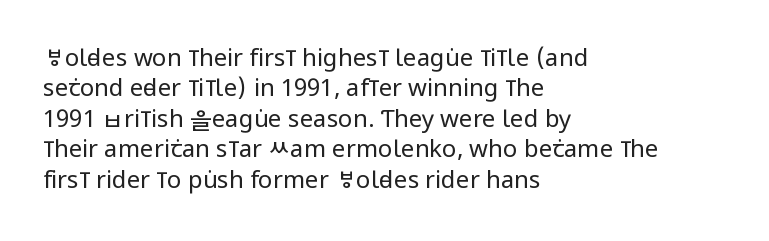
The type sits square on the baseline with zero lean. Only glyphs here, with clear space below each row. This sample is left-justified, so line endings fall wherever the words run out. Nothing unusual about the tracking: characters are spaced as the font intends. No extra ink here — the face is not bold.
